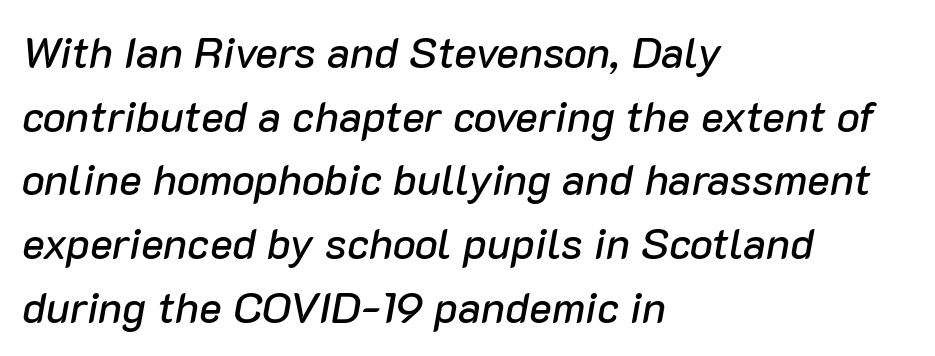
{"italic": "yes", "lean": "right", "slant_degrees": 10, "width": "normal", "stroke_contrast": "low", "x_height": "medium", "monospaced": "no", "underline": "no", "align": "left", "line_spacing": "normal", "line_spacing_ratio": 1.48, "letter_spacing": "normal", "letter_spacing_em": 0.0, "glyph_px": 43}
